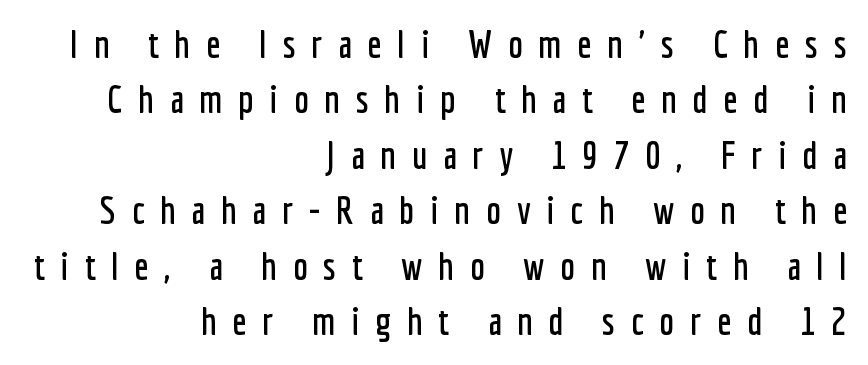
The image shows 38 px condensed sans-serif type, upright; set right-aligned, normal line spacing (1.46x), unusually wide letter spacing (+0.41 em), not underlined; low stroke contrast and a medium x-height.
